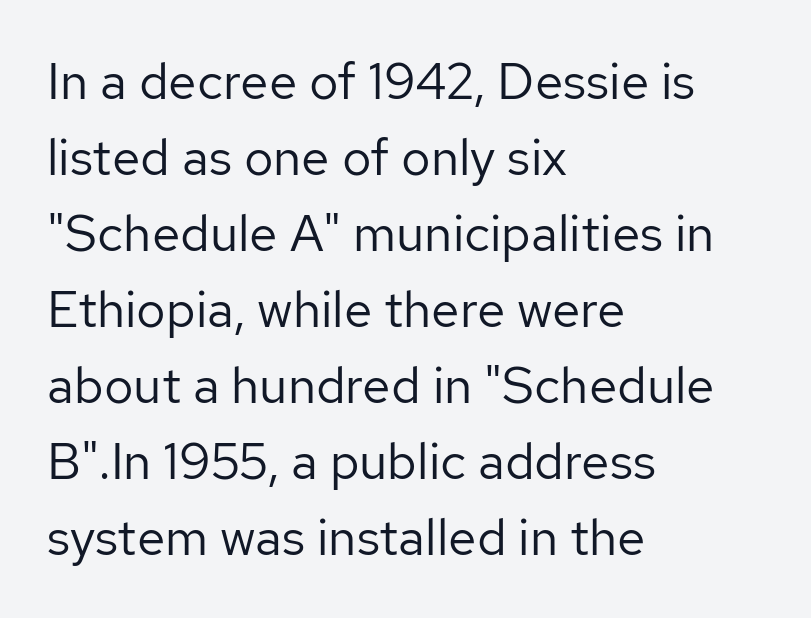
The image shows 51 px regular-weight sans-serif type, upright; set left-aligned, normal line spacing (1.49x), normal letter spacing, not underlined; low stroke contrast and a medium x-height.
